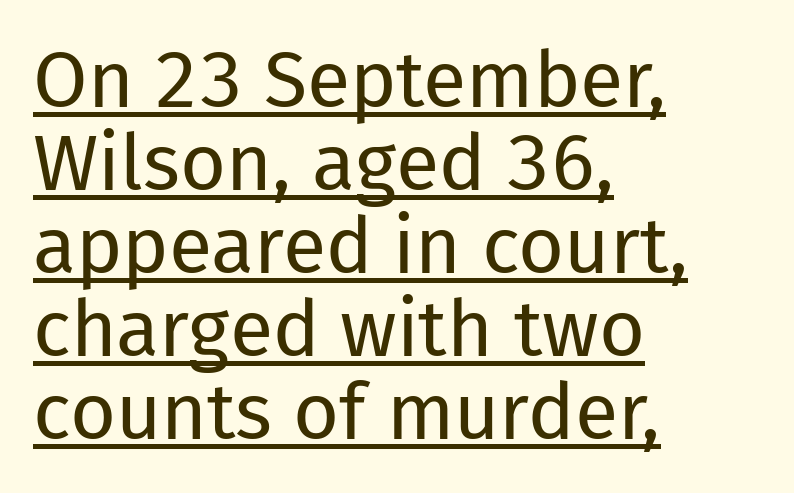
{"serif": "no", "italic": "no", "bold": "no", "weight": "regular", "width": "normal", "stroke_contrast": "low", "x_height": "medium", "monospaced": "no", "underline": "yes", "align": "left", "line_spacing": "tight", "line_spacing_ratio": 1.05, "letter_spacing": "normal", "letter_spacing_em": 0.0, "glyph_px": 79}
